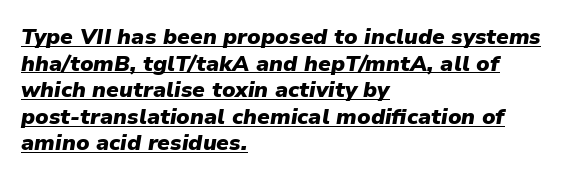
The image shows 22 px bold type, italic (leaning right); set left-aligned, line spacing 1.21x, normal letter spacing, underlined.
